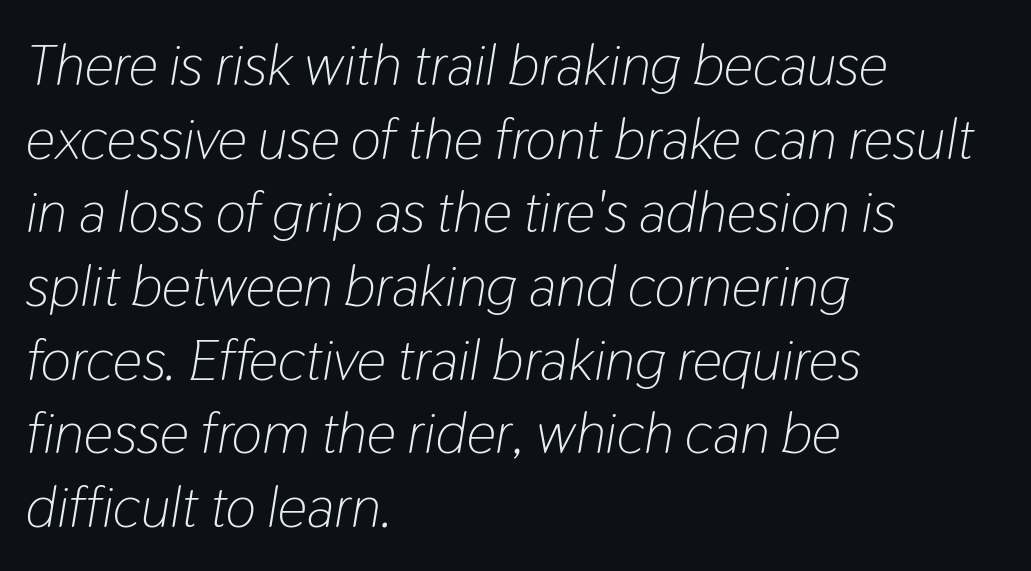
Q: Is the text bold? A: No.
Q: Is the text italic (slanted)? A: Yes, it leans right by about 9 degrees.
Q: Is the text underlined? A: No.
Q: How is the paragraph aligned? A: Left-aligned.
Q: Is the spacing between letters normal or unusually wide? A: Normal.
Q: Is the spacing between lines tight, normal or loose? A: Normal.
Q: Width (condensed, normal, or wide)? A: Condensed.
Q: Stroke contrast? A: Low.
Q: x-height? A: Medium.
Q: Monospaced? A: No.
